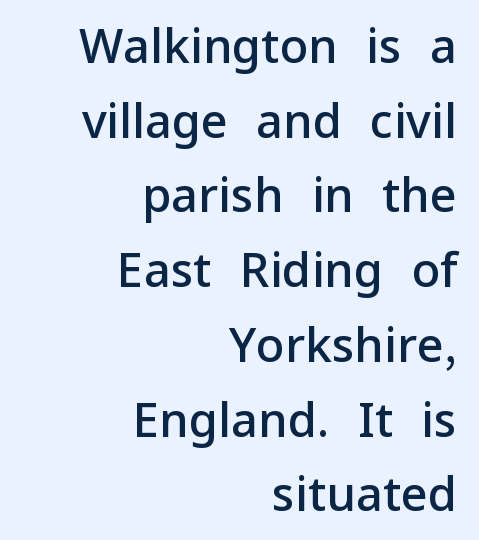
Q: Is the text bold? A: Semi-bold.
Q: Is the text italic (slanted)? A: No, it is upright.
Q: Is the typeface a serif or a sans-serif typeface? A: Sans-serif.
Q: Is the text underlined? A: No.
Q: How is the paragraph aligned? A: Right-aligned.
Q: Is the spacing between letters normal or unusually wide? A: Normal.
Q: Is the spacing between lines tight, normal or loose? A: Normal.
Q: Width (condensed, normal, or wide)? A: Normal.
Q: Stroke contrast? A: Low.
Q: x-height? A: Medium.
Q: Monospaced? A: No.
